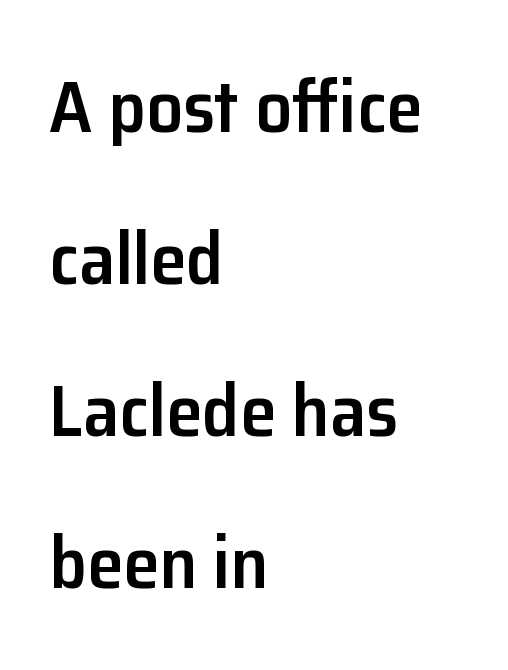
Q: Is the text bold? A: Semi-bold.
Q: Is the text italic (slanted)? A: No, it is upright.
Q: Is the typeface a serif or a sans-serif typeface? A: Sans-serif.
Q: Is the text underlined? A: No.
Q: How is the paragraph aligned? A: Left-aligned.
Q: Is the spacing between letters normal or unusually wide? A: Normal.
Q: Is the spacing between lines tight, normal or loose? A: Loose.
Q: Width (condensed, normal, or wide)? A: Normal.
Q: Stroke contrast? A: Low.
Q: x-height? A: Medium.
Q: Monospaced? A: No.
